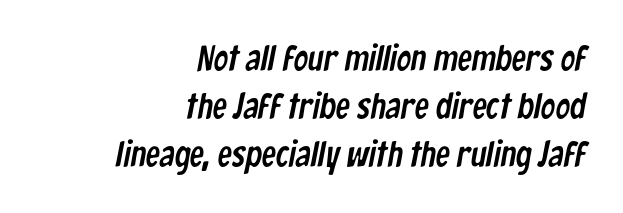
Q: Is the typeface a serif or a sans-serif typeface? A: Sans-serif.
Q: Is the text underlined? A: No.
Q: How is the paragraph aligned? A: Right-aligned.
Q: Is the spacing between letters normal or unusually wide? A: Normal.
Q: Is the spacing between lines tight, normal or loose? A: Normal.
Q: Width (condensed, normal, or wide)? A: Condensed.
Q: Stroke contrast? A: Low.
Q: x-height? A: Medium.
Q: Monospaced? A: No.
